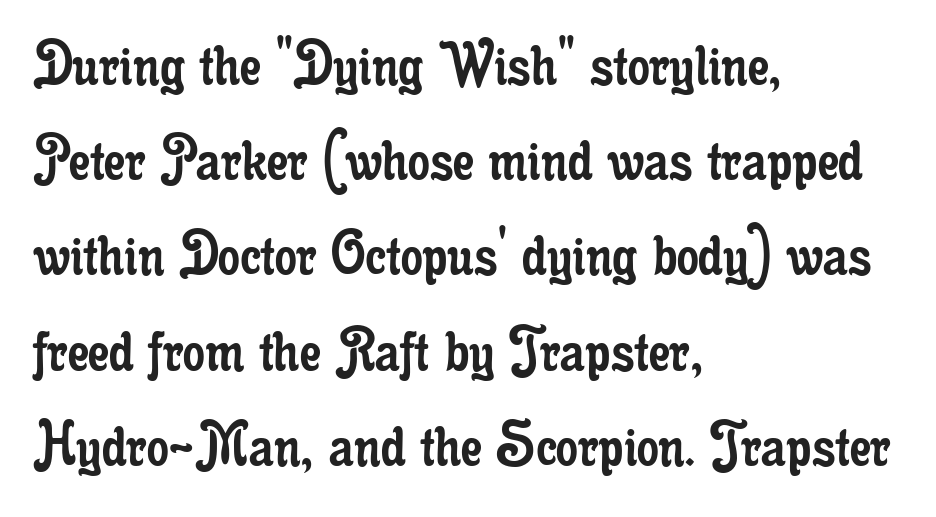
The image shows 69 px regular-weight, condensed serif type, upright; set left-aligned, normal line spacing (1.38x), normal letter spacing, not underlined; low stroke contrast and a small x-height.
